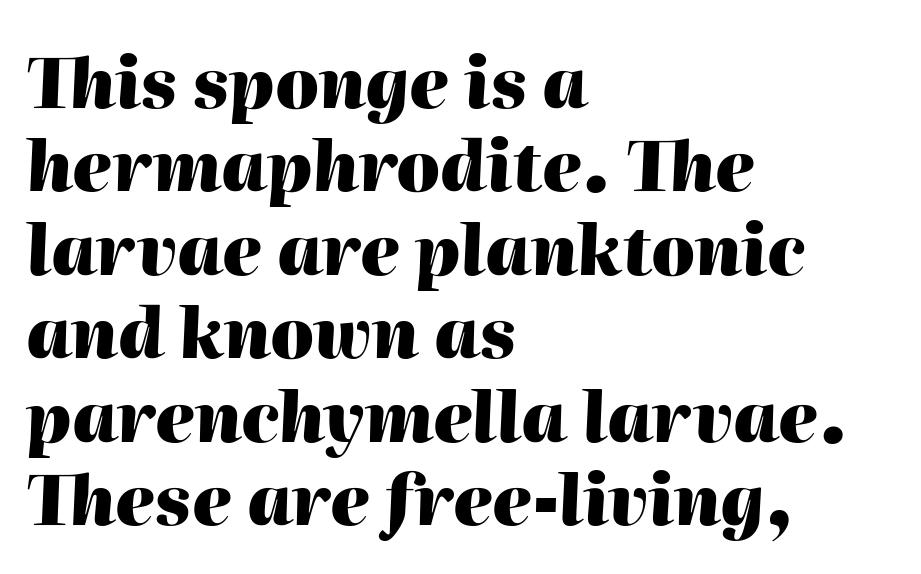
The image shows 69 px heavy type, italic (leaning right); set left-aligned, line spacing 1.21x, normal letter spacing, not underlined; high stroke contrast and a medium x-height.
